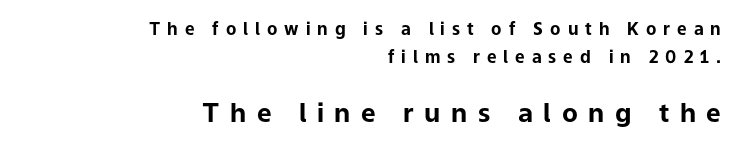
Q: Is the text bold? A: Yes.
Q: Is the text italic (slanted)? A: No, it is upright.
Q: Is the text underlined? A: No.
Q: How is the paragraph aligned? A: Right-aligned.
Q: Is the spacing between letters normal or unusually wide? A: Unusually wide.
Q: Is the spacing between lines tight, normal or loose? A: Normal.
Q: Which block of text is set in a larger size, the first (top) or the second (bottom)? A: The second (bottom) one.
